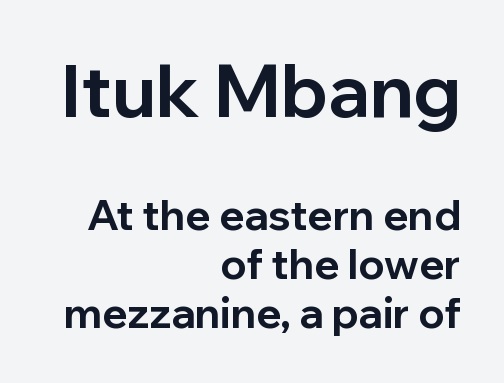
{"serif": "no", "italic": "no", "bold": "yes", "weight": "bold", "width": "normal", "stroke_contrast": "low", "x_height": "medium", "monospaced": "no", "underline": "no", "align": "right", "line_spacing_ratio": 1.17, "letter_spacing": "normal", "letter_spacing_em": 0.0, "larger_block": "first", "size_ratio": 1.74, "glyph_px": 73}
